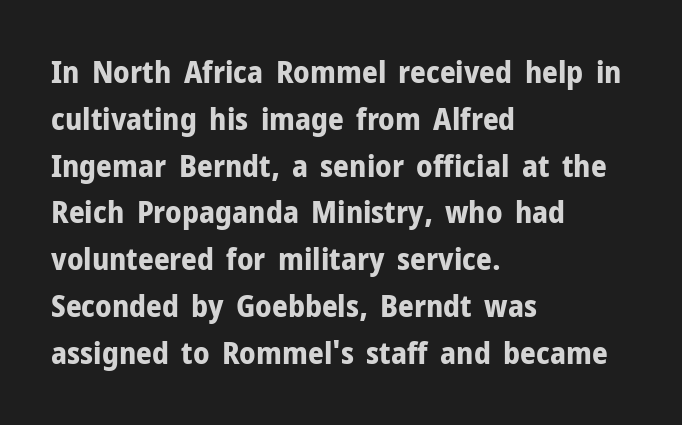
The characters look thick and weighty, a clear bold. Quick note: underline off. The text block is weighted toward the left margin, trailing off unevenly rightward. You can tell it's not italic because the verticals are truly vertical.
